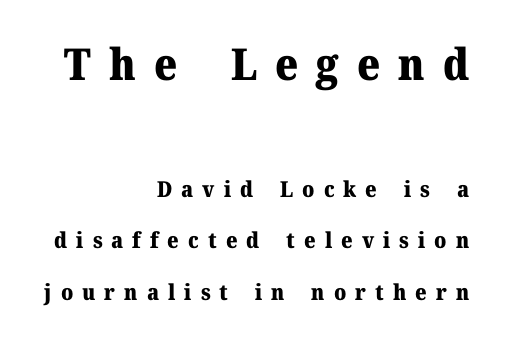
The image shows 44 px heavy serif type, upright; set right-aligned, loose line spacing (2.35x), unusually wide letter spacing (+0.41 em), not underlined; the first (top) block is 2.0x larger; medium stroke contrast and a medium x-height.
